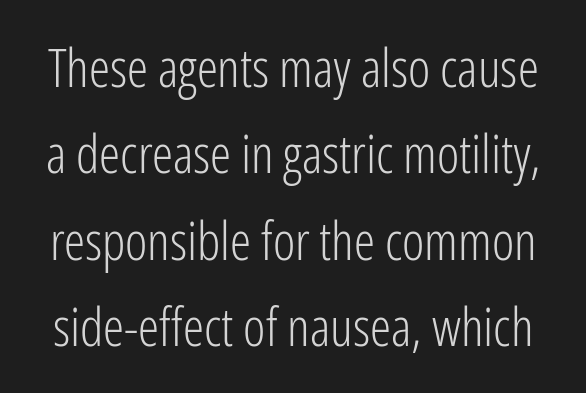
The image shows 53 px light, condensed sans-serif type, upright; set normal line spacing (1.63x), normal letter spacing, not underlined; low stroke contrast and a medium x-height.
